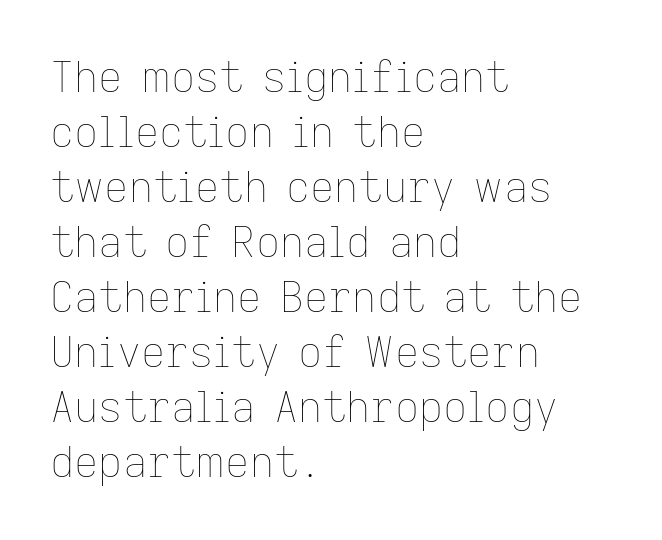
Q: Is the text bold? A: No.
Q: Is the text italic (slanted)? A: No, it is upright.
Q: Is the text underlined? A: No.
Q: How is the paragraph aligned? A: Left-aligned.
Q: Is the spacing between letters normal or unusually wide? A: Normal.
Q: Is the spacing between lines tight, normal or loose? A: Normal.
Q: Width (condensed, normal, or wide)? A: Normal.
Q: Stroke contrast? A: Low.
Q: x-height? A: Medium.
Q: Monospaced? A: No.
